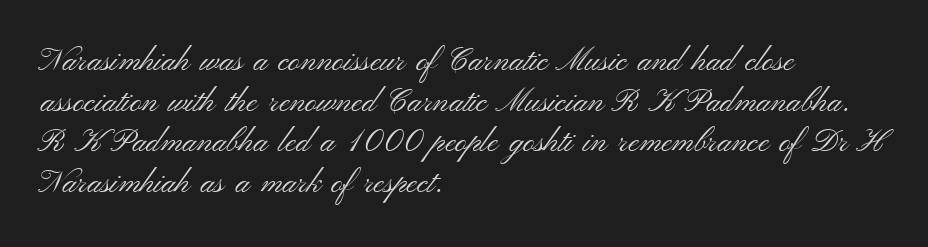
A typesetter would call this leading conventional body-copy spacing. Nothing sits at the stroke ends, so this counts as sans-serif. Each line starts at the same left margin while the right side varies. Nobody touched the tracking dial on this one. The face looks like a standard text weight, possibly lighter.
